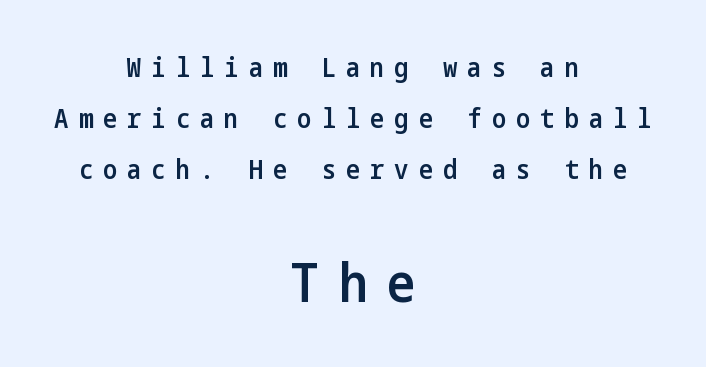
{"serif": "no", "italic": "no", "bold": "semi", "weight": "semibold", "width": "condensed", "stroke_contrast": "low", "x_height": "medium", "underline": "no", "align": "center", "line_spacing_ratio": 1.89, "letter_spacing": "wide", "letter_spacing_em": 0.37, "larger_block": "second", "size_ratio": 2.0, "glyph_px": 54}
